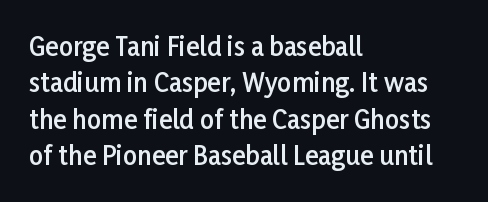
{"italic": "no", "bold": "semi", "underline": "no", "align": "left", "line_spacing": "normal", "line_spacing_ratio": 1.46, "letter_spacing": "normal", "letter_spacing_em": 0.0, "glyph_px": 25}
